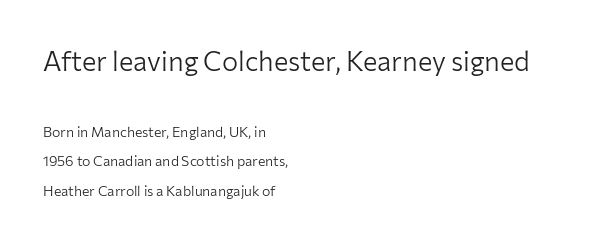
These lines are set flush left with a ragged right edge. Rule under the text: the space is simply empty. The letterforms sit shoulder to shoulder at normal distance. A typesetter would call this leading open, well beyond the default. Tall strokes in this sample are plumb rather than angled. A light-to-regular cut is what we see here.
